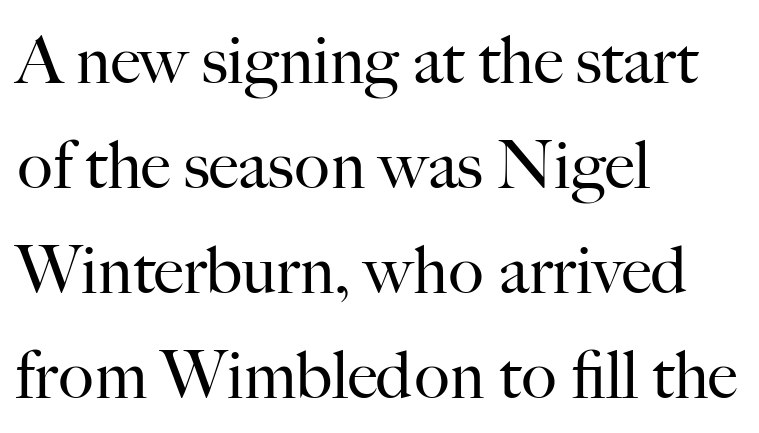
The image shows 66 px regular-weight serif type, upright; set left-aligned, normal line spacing (1.59x), normal letter spacing, not underlined; high stroke contrast and a small x-height.
